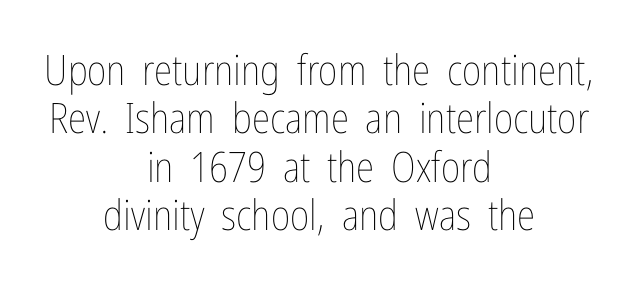
The image shows 42 px thin, condensed type, upright; set centered, tight line spacing (1.15x), normal letter spacing, not underlined; low stroke contrast and a medium x-height.
